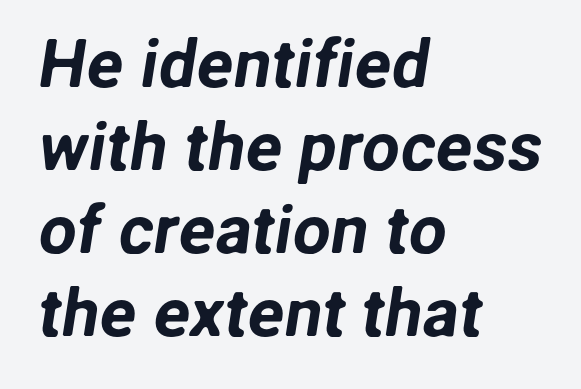
The image shows 68 px sans-serif type; set left-aligned, line spacing 1.22x, normal letter spacing, not underlined; low stroke contrast and a medium x-height.
